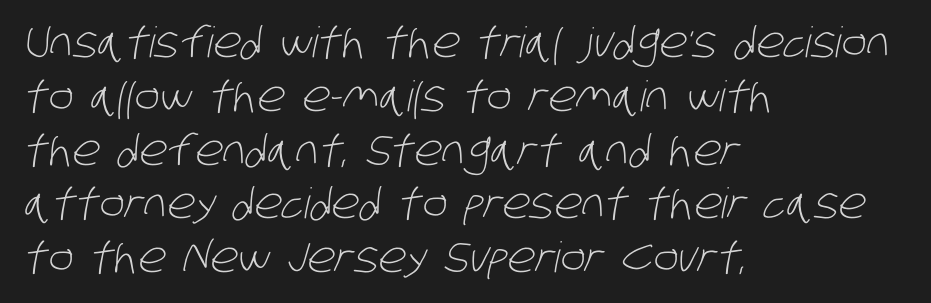
{"serif": "no", "bold": "no", "weight": "light", "width": "condensed", "stroke_contrast": "low", "x_height": "large", "monospaced": "no", "underline": "no", "align": "left", "line_spacing": "normal", "line_spacing_ratio": 1.28, "letter_spacing": "normal", "letter_spacing_em": 0.0, "glyph_px": 42}
